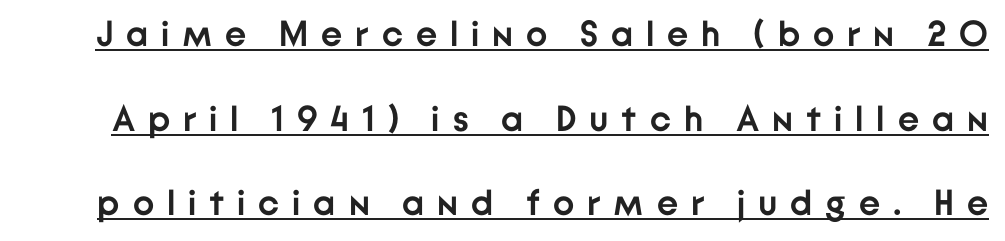
The typesetter has applied underlining to the passage shown. The space between consecutive lines is lavish. Students, note that the glyphs here are deliberately spaced far apart. The lettering holds an erect, upright posture throughout.
